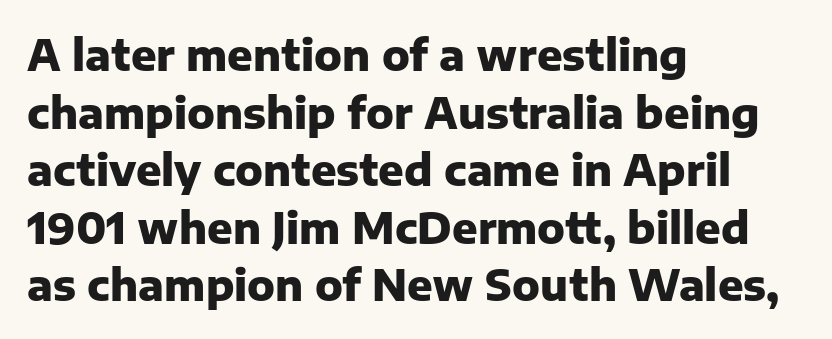
The image shows 42 px heavy sans-serif type, upright; set left-aligned, normal line spacing (1.37x), normal letter spacing, not underlined; low stroke contrast and a medium x-height.
